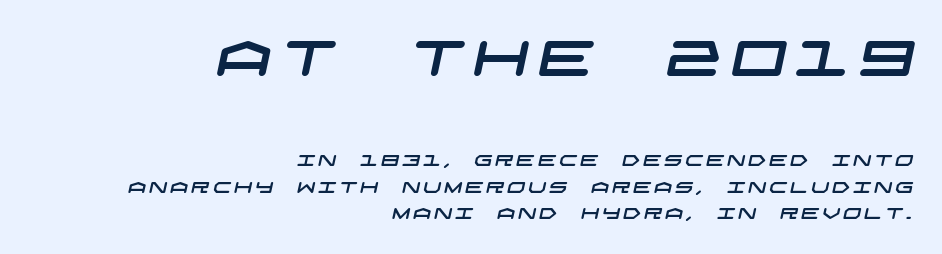
{"serif": "no", "width": "wide", "stroke_contrast": "low", "x_height": "large", "underline": "no", "align": "right", "line_spacing": "normal", "line_spacing_ratio": 1.67, "larger_block": "first", "size_ratio": 3.06, "glyph_px": 49}
